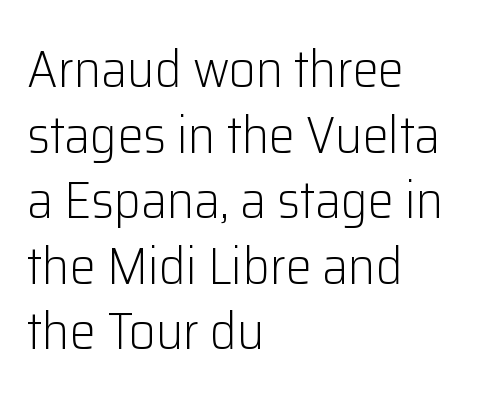
Nobody drew a line under any word here. Do the characters align in a grid? No, the font is proportional. Weight class: somewhere from thin through regular. The vertical gap from one line to the next is medium. Which margin do the lines hug? The left one — the right edge is uneven.
